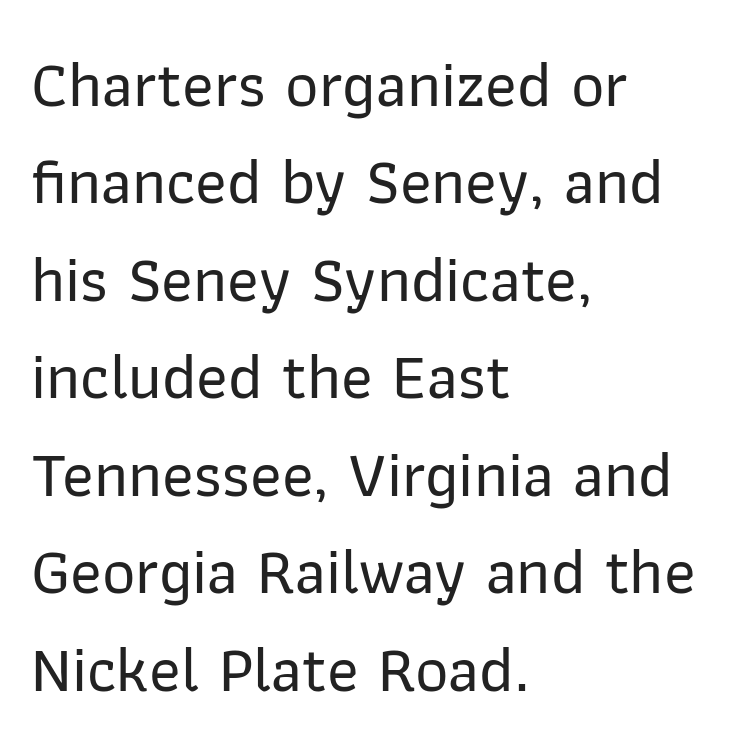
{"serif": "no", "italic": "no", "width": "normal", "stroke_contrast": "low", "x_height": "medium", "monospaced": "no", "underline": "no", "align": "left", "line_spacing": "normal", "line_spacing_ratio": 1.5, "letter_spacing": "normal", "letter_spacing_em": 0.0, "glyph_px": 65}
